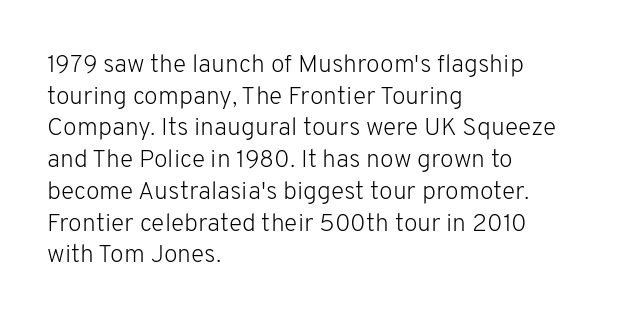
Q: Is the text bold? A: No.
Q: Is the text italic (slanted)? A: No, it is upright.
Q: Is the text underlined? A: No.
Q: How is the paragraph aligned? A: Left-aligned.
Q: Is the spacing between letters normal or unusually wide? A: Normal.
Q: Is the spacing between lines tight, normal or loose? A: Normal.
